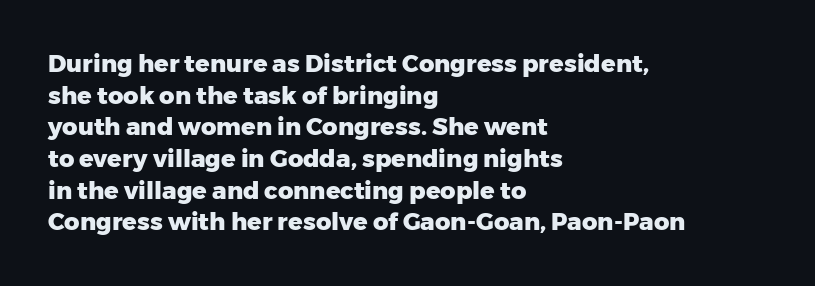
{"italic": "no", "bold": "yes", "underline": "no", "align": "left", "line_spacing": "normal", "line_spacing_ratio": 1.32, "letter_spacing": "normal", "letter_spacing_em": 0.0, "glyph_px": 24}
